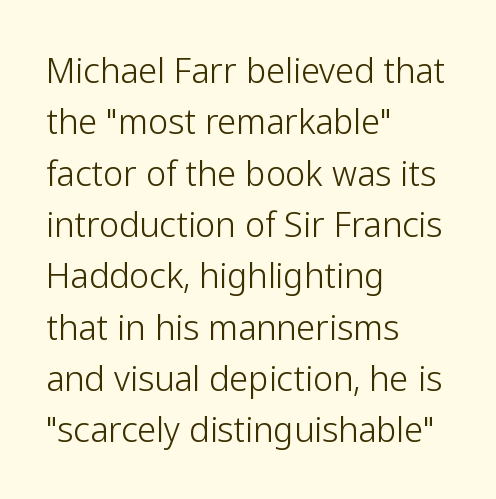
Q: Is the text bold? A: No.
Q: Is the text italic (slanted)? A: No, it is upright.
Q: Is the typeface a serif or a sans-serif typeface? A: Sans-serif.
Q: Is the text underlined? A: No.
Q: How is the paragraph aligned? A: Left-aligned.
Q: Is the spacing between letters normal or unusually wide? A: Normal.
Q: Is the spacing between lines tight, normal or loose? A: Normal.
Q: Width (condensed, normal, or wide)? A: Normal.
Q: Stroke contrast? A: Low.
Q: x-height? A: Medium.
Q: Monospaced? A: No.
